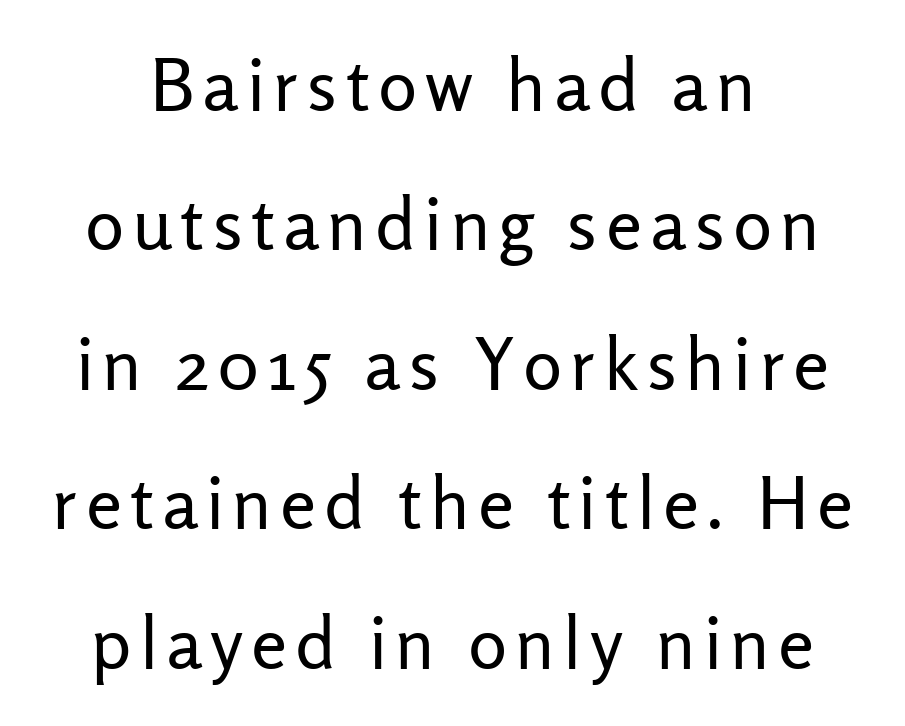
On a weight scale, this lands at 450 or below. Font category for this specimen: sans-serif. The specimen omits any rule beneath the text block's lines. A typesetter would call this proportional, since set widths differ per character. Vertical spacing — loose. Posture: upright roman.
